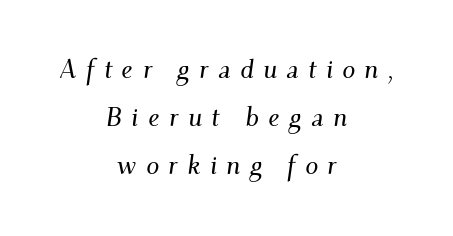
The image shows 26 px text type, italic (leaning right); set centered, line spacing 1.84x, unusually wide letter spacing (+0.36 em), not underlined.
